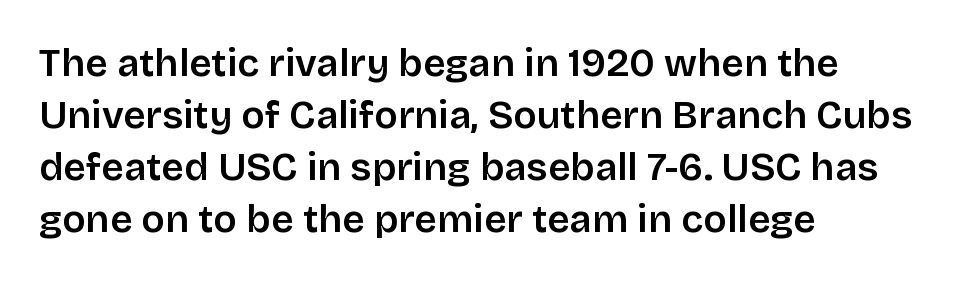
Q: Is the text bold? A: Semi-bold.
Q: Is the text italic (slanted)? A: No, it is upright.
Q: Is the typeface a serif or a sans-serif typeface? A: Sans-serif.
Q: Is the text underlined? A: No.
Q: How is the paragraph aligned? A: Left-aligned.
Q: Is the spacing between letters normal or unusually wide? A: Normal.
Q: Is the spacing between lines tight, normal or loose? A: Normal.
Q: Width (condensed, normal, or wide)? A: Normal.
Q: Stroke contrast? A: Low.
Q: x-height? A: Large.
Q: Monospaced? A: No.
